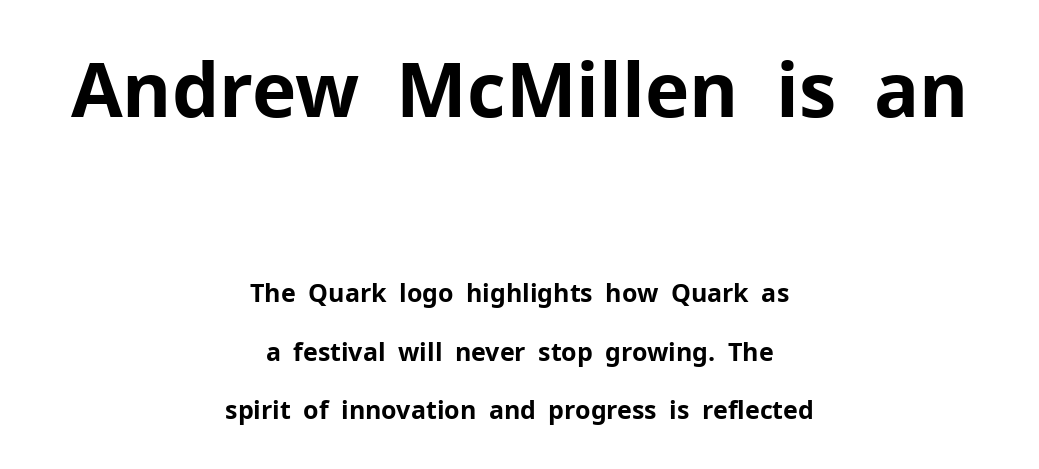
Posture: upright roman. The letters in the upper block stand taller than those in the block below. Loosely led — the rows are spread out. A typesetter would call this zero additional tracking. Words float on clear page, feet unadorned.
